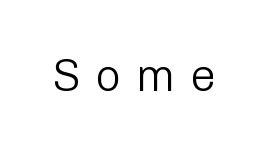
Q: Is the text bold? A: No.
Q: Is the text italic (slanted)? A: No, it is upright.
Q: Is the typeface a serif or a sans-serif typeface? A: Sans-serif.
Q: Is the text underlined? A: No.
Q: Is the spacing between letters normal or unusually wide? A: Unusually wide.
Q: Width (condensed, normal, or wide)? A: Normal.
Q: Stroke contrast? A: Low.
Q: x-height? A: Medium.
Q: Monospaced? A: No.
